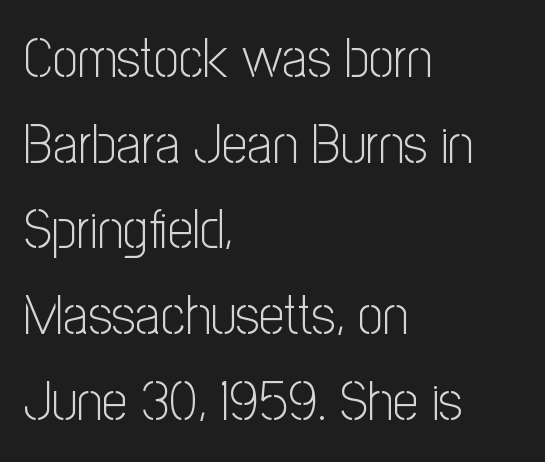
{"serif": "no", "italic": "no", "bold": "no", "weight": "light", "width": "condensed", "stroke_contrast": "low", "x_height": "medium", "monospaced": "no", "underline": "no", "align": "left", "line_spacing": "normal", "line_spacing_ratio": 1.53, "letter_spacing": "normal", "letter_spacing_em": 0.0, "glyph_px": 56}
